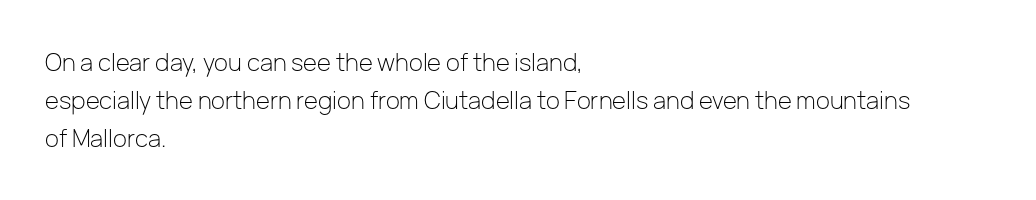
The image shows 24 px text type, upright; set left-aligned, normal line spacing (1.58x), normal letter spacing, not underlined.
